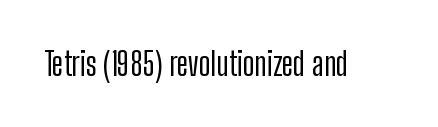
The image shows 32 px condensed sans-serif type, upright; set normal letter spacing, not underlined; low stroke contrast and a medium x-height.
